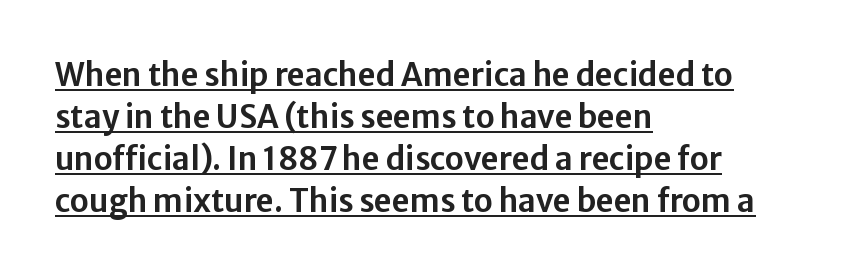
Nope, not italic — everything's standing straight. Look at the tracking — it's just the regular setting, nothing added. Descenders here cross a horizontal rule under the line. You could not count columns in this text — the font is proportionally spaced. Reading down the block, your eye returns to a fixed left position each line. The leading is moderate, giving the passage an even texture.
